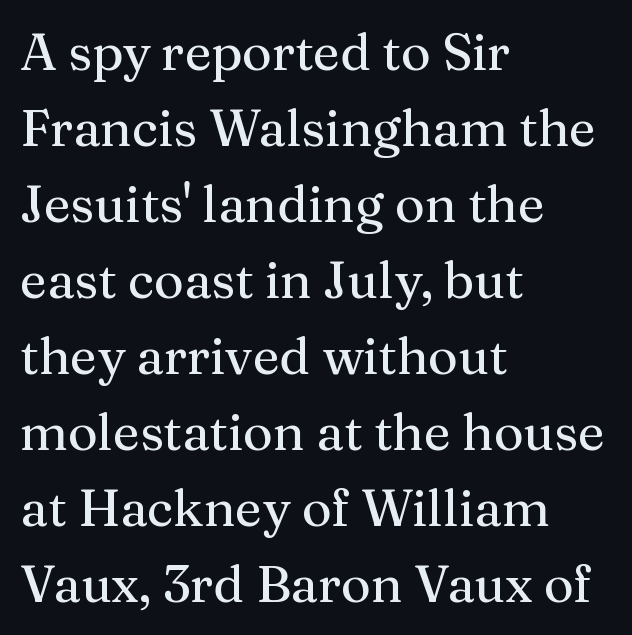
Q: Is the text italic (slanted)? A: No, it is upright.
Q: Is the typeface a serif or a sans-serif typeface? A: Serif.
Q: Is the text underlined? A: No.
Q: How is the paragraph aligned? A: Left-aligned.
Q: Is the spacing between letters normal or unusually wide? A: Normal.
Q: Is the spacing between lines tight, normal or loose? A: Normal.
Q: Width (condensed, normal, or wide)? A: Normal.
Q: Stroke contrast? A: Medium.
Q: x-height? A: Medium.
Q: Monospaced? A: No.
